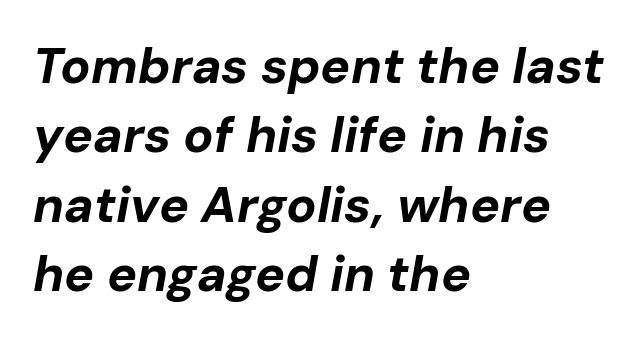
Line starts are locked; line ends wander. The characters look thick and weighty, a clear bold. The glyphs look as if they've been sheared to an angle. Observe the ordinary spacing: letters are neighbours, not strangers. Beneath every word, the page is bare.
